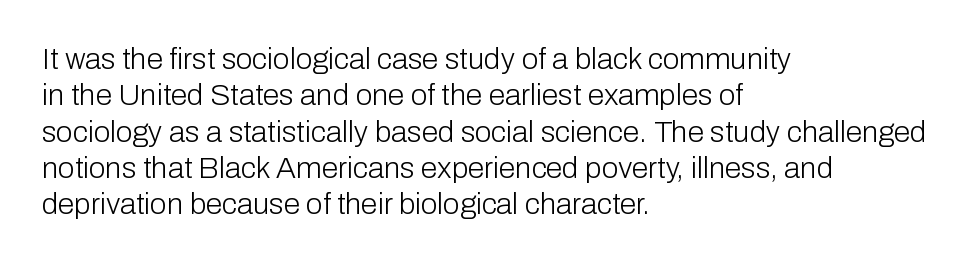
The image shows 30 px light sans-serif type, upright; set left-aligned, line spacing 1.21x, normal letter spacing, not underlined; low stroke contrast and a medium x-height.
